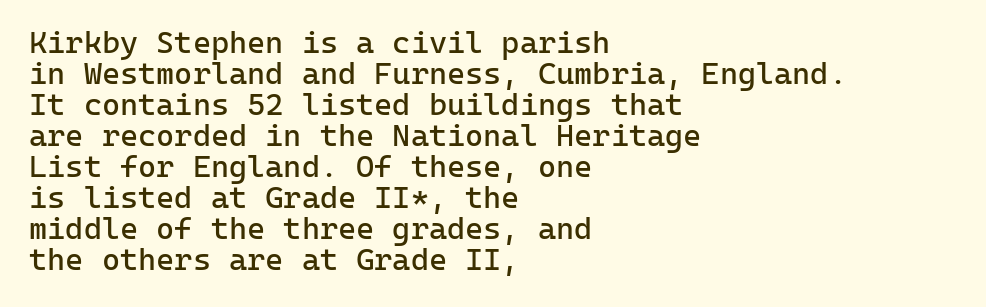
Q: Is the text bold? A: No.
Q: Is the text italic (slanted)? A: No, it is upright.
Q: Is the typeface a serif or a sans-serif typeface? A: Sans-serif.
Q: Is the text underlined? A: No.
Q: How is the paragraph aligned? A: Left-aligned.
Q: Is the spacing between letters normal or unusually wide? A: Normal.
Q: Is the spacing between lines tight, normal or loose? A: Tight.
Q: Width (condensed, normal, or wide)? A: Normal.
Q: Stroke contrast? A: Low.
Q: x-height? A: Medium.
Q: Monospaced? A: Yes.
